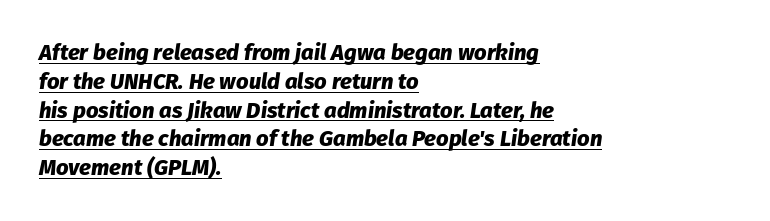
The image shows 22 px bold type, italic (leaning right); set left-aligned, normal line spacing (1.31x), normal letter spacing, underlined.
